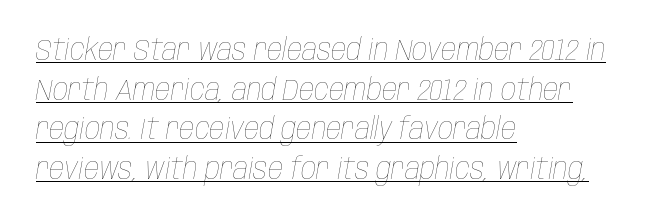
Honestly, the underline is the first thing you notice here. Slant detected: the letters are inclined. Observe the ordinary spacing: letters are neighbours, not strangers. Here the designer chose a conventional face with non-uniform glyph widths. The face looks like a standard text weight, possibly lighter.
